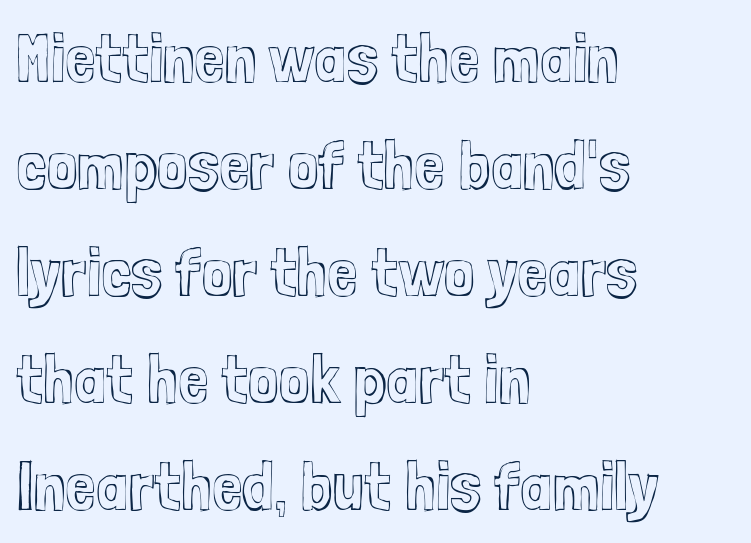
{"italic": "no", "width": "condensed", "x_height": "medium", "monospaced": "no", "underline": "no", "align": "left", "line_spacing": "normal", "line_spacing_ratio": 1.55, "letter_spacing": "normal", "letter_spacing_em": 0.0, "glyph_px": 69}
